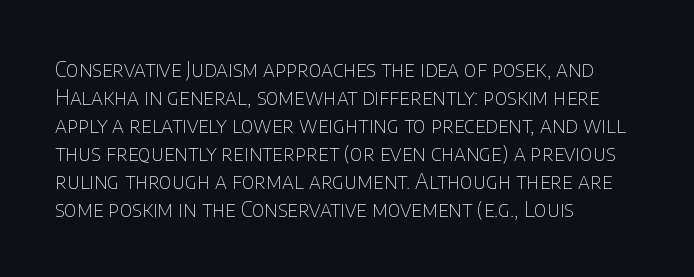
{"italic": "no", "bold": "no", "underline": "no", "align": "left", "line_spacing": "normal", "line_spacing_ratio": 1.33, "letter_spacing": "normal", "letter_spacing_em": 0.0, "glyph_px": 21}
